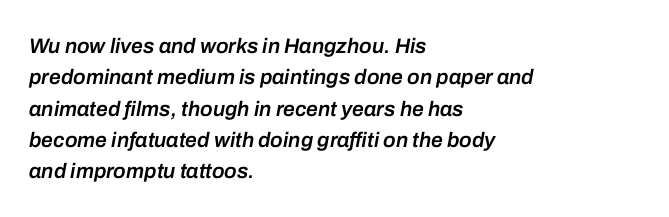
{"italic": "yes", "lean": "right", "slant_degrees": 10, "bold": "semi", "underline": "no", "align": "left", "line_spacing": "normal", "line_spacing_ratio": 1.49, "letter_spacing": "normal", "letter_spacing_em": 0.0, "glyph_px": 21}
